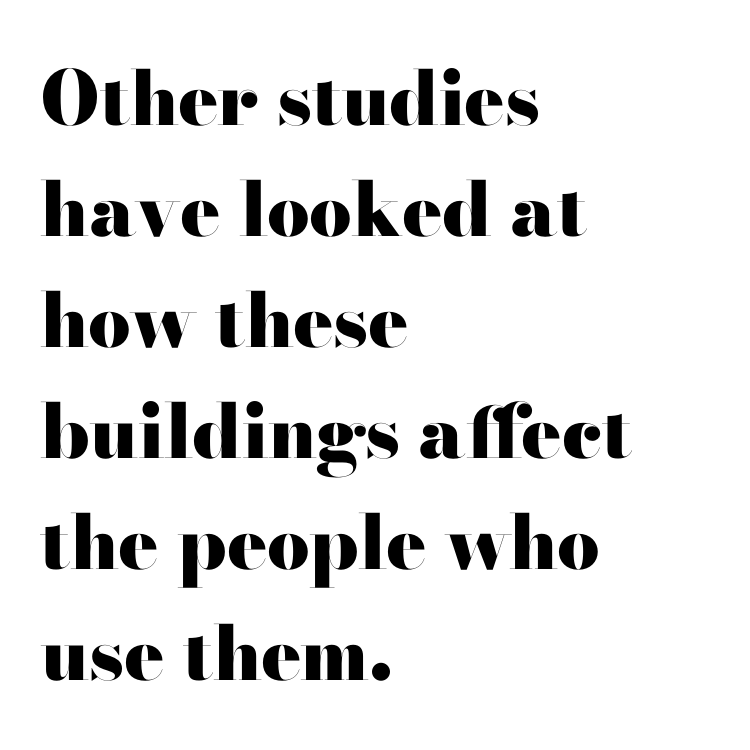
Q: Is the text bold? A: Yes.
Q: Is the text italic (slanted)? A: No, it is upright.
Q: Is the typeface a serif or a sans-serif typeface? A: Serif.
Q: Is the text underlined? A: No.
Q: How is the paragraph aligned? A: Left-aligned.
Q: Is the spacing between letters normal or unusually wide? A: Normal.
Q: Is the spacing between lines tight, normal or loose? A: Normal.
Q: Width (condensed, normal, or wide)? A: Wide.
Q: Stroke contrast? A: High.
Q: x-height? A: Small.
Q: Monospaced? A: No.
